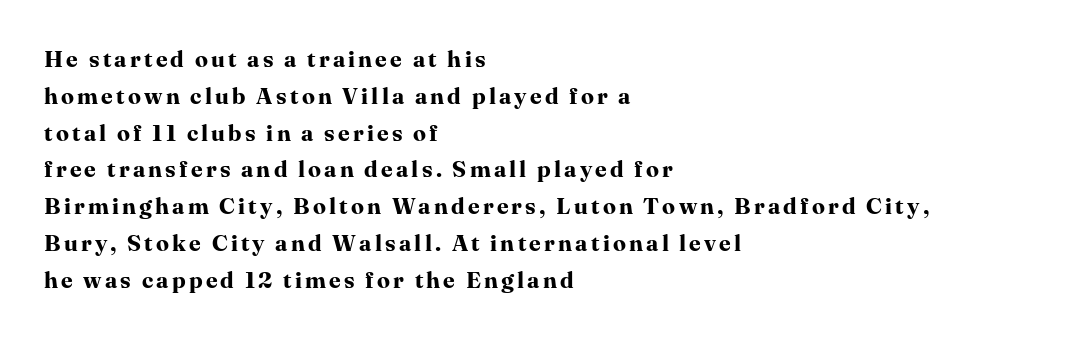
The image shows 23 px bold type, upright; set left-aligned, normal line spacing (1.6x), not underlined.
